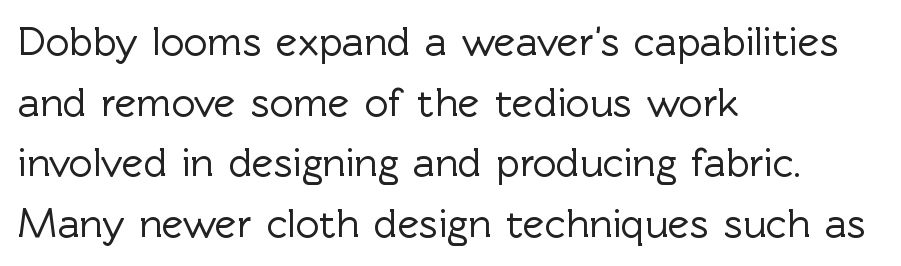
Q: Is the text italic (slanted)? A: No, it is upright.
Q: Is the typeface a serif or a sans-serif typeface? A: Sans-serif.
Q: Is the text underlined? A: No.
Q: How is the paragraph aligned? A: Left-aligned.
Q: Is the spacing between letters normal or unusually wide? A: Normal.
Q: Is the spacing between lines tight, normal or loose? A: Normal.
Q: Width (condensed, normal, or wide)? A: Normal.
Q: x-height? A: Medium.
Q: Monospaced? A: No.
